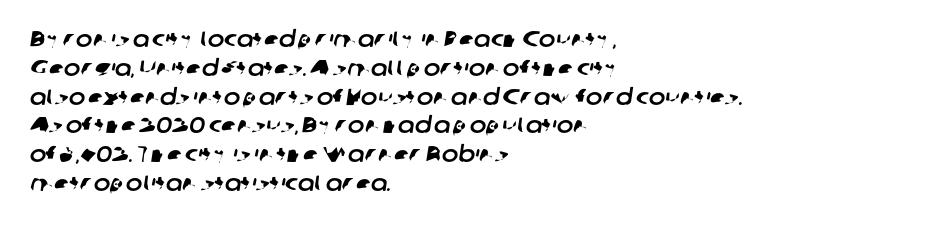
Honestly, the row spacing looks completely unremarkable. Anything drawn beneath the words? Only blank space. A student would call this left alignment; a typographer would say flush left, rag right. Default kerning and tracking; the words read as compact shapes.
